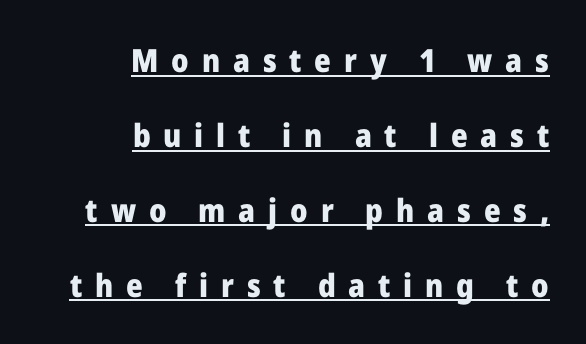
{"serif": "no", "italic": "no", "bold": "yes", "weight": "heavy", "width": "normal", "stroke_contrast": "low", "x_height": "medium", "monospaced": "no", "underline": "yes", "align": "right", "line_spacing": "loose", "line_spacing_ratio": 2.34, "letter_spacing": "wide", "letter_spacing_em": 0.4, "glyph_px": 32}
